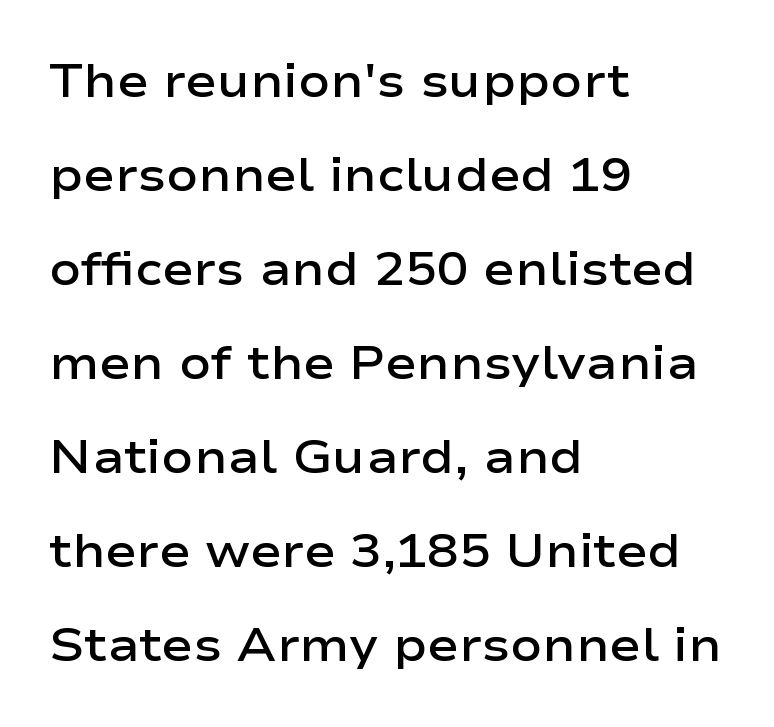
The image shows 47 px semibold, wide sans-serif type, upright; set left-aligned, loose line spacing (2.0x), normal letter spacing, not underlined; low stroke contrast and a medium x-height.
